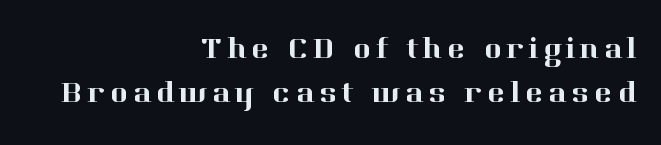
Has an underline been added? It has not. Do the characters align in a grid? No, the font is proportional. What kind of face is this? One with serifs. The specimen reads as upright at a glance.
